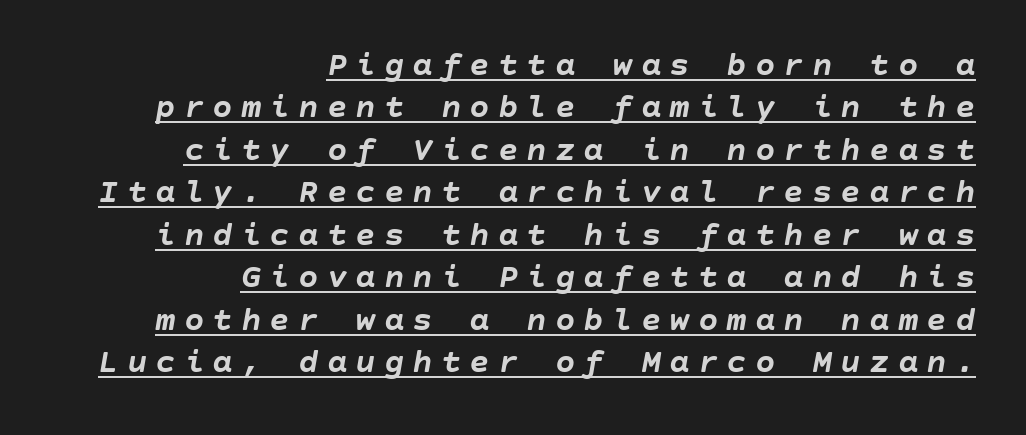
The image shows 34 px semibold type, italic (leaning right); set right-aligned, normal line spacing (1.25x), unusually wide letter spacing (+0.24 em), underlined; low stroke contrast and a large x-height.
